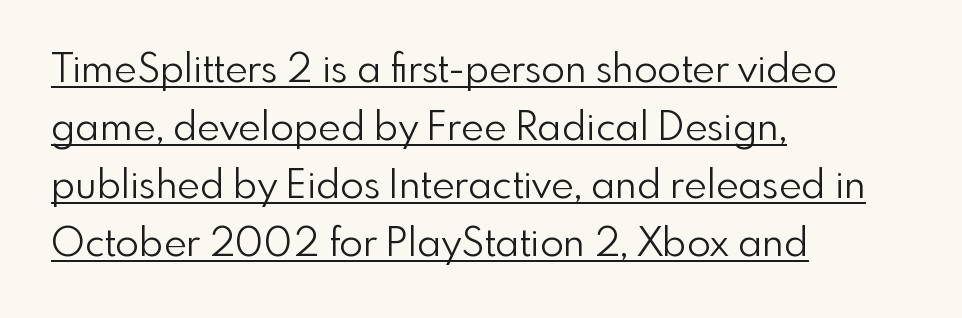
{"serif": "no", "italic": "no", "bold": "no", "weight": "light", "width": "normal", "x_height": "small", "monospaced": "no", "underline": "yes", "align": "left", "line_spacing": "normal", "line_spacing_ratio": 1.49, "letter_spacing": "normal", "letter_spacing_em": 0.0, "glyph_px": 39}
